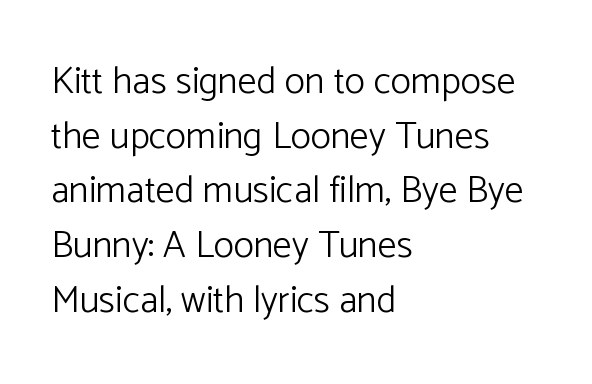
Q: Is the text bold? A: No.
Q: Is the text italic (slanted)? A: No, it is upright.
Q: Is the typeface a serif or a sans-serif typeface? A: Sans-serif.
Q: Is the text underlined? A: No.
Q: How is the paragraph aligned? A: Left-aligned.
Q: Is the spacing between letters normal or unusually wide? A: Normal.
Q: Is the spacing between lines tight, normal or loose? A: Normal.
Q: Width (condensed, normal, or wide)? A: Normal.
Q: Stroke contrast? A: Low.
Q: x-height? A: Medium.
Q: Monospaced? A: No.
